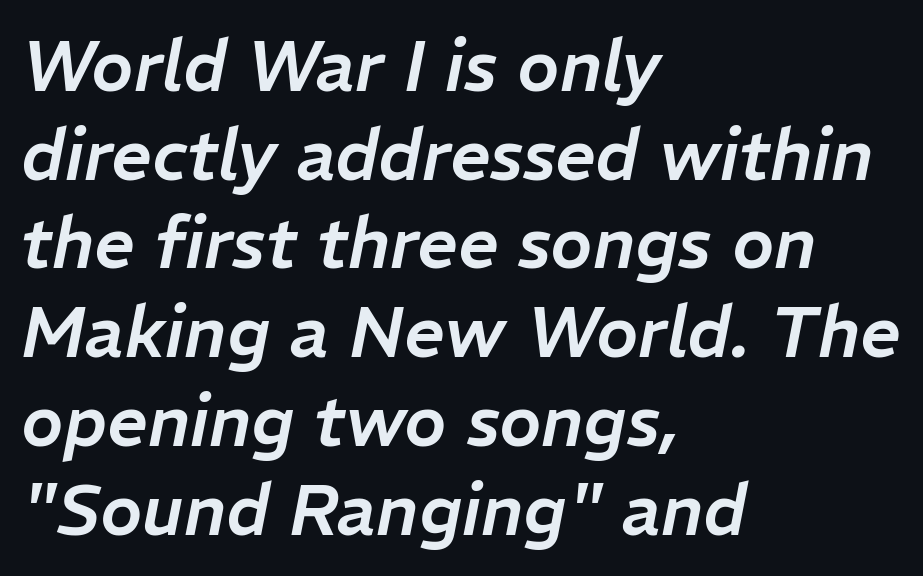
Q: Is the text italic (slanted)? A: Yes, it leans right by about 11 degrees.
Q: Is the text underlined? A: No.
Q: How is the paragraph aligned? A: Left-aligned.
Q: Is the spacing between letters normal or unusually wide? A: Normal.
Q: Is the spacing between lines tight, normal or loose? A: Normal.
Q: Width (condensed, normal, or wide)? A: Normal.
Q: Stroke contrast? A: Low.
Q: x-height? A: Medium.
Q: Monospaced? A: No.
